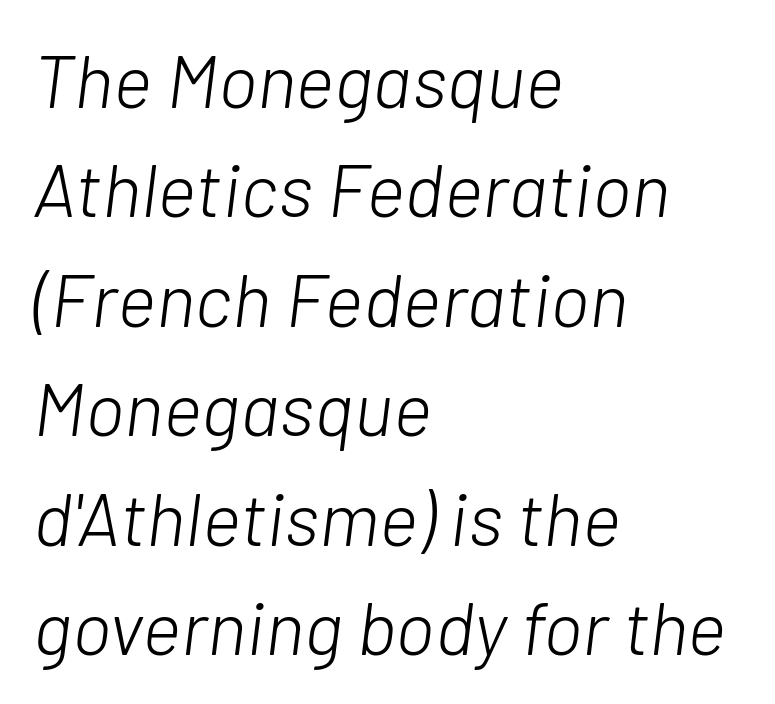
The image shows 75 px light type, italic (leaning right); set left-aligned, normal line spacing (1.46x), normal letter spacing, not underlined; low stroke contrast and a medium x-height.
